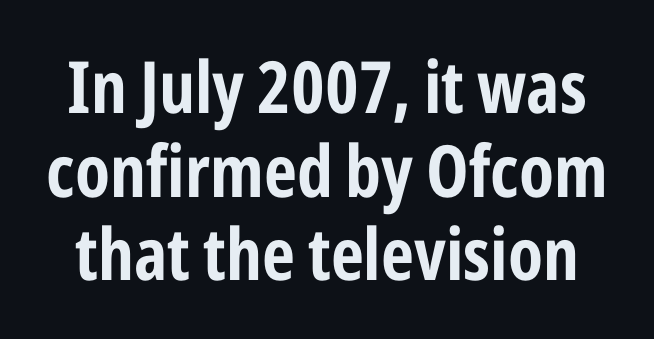
The image shows 72 px bold, condensed sans-serif type, upright; set line spacing 1.16x, normal letter spacing, not underlined; low stroke contrast and a medium x-height.
